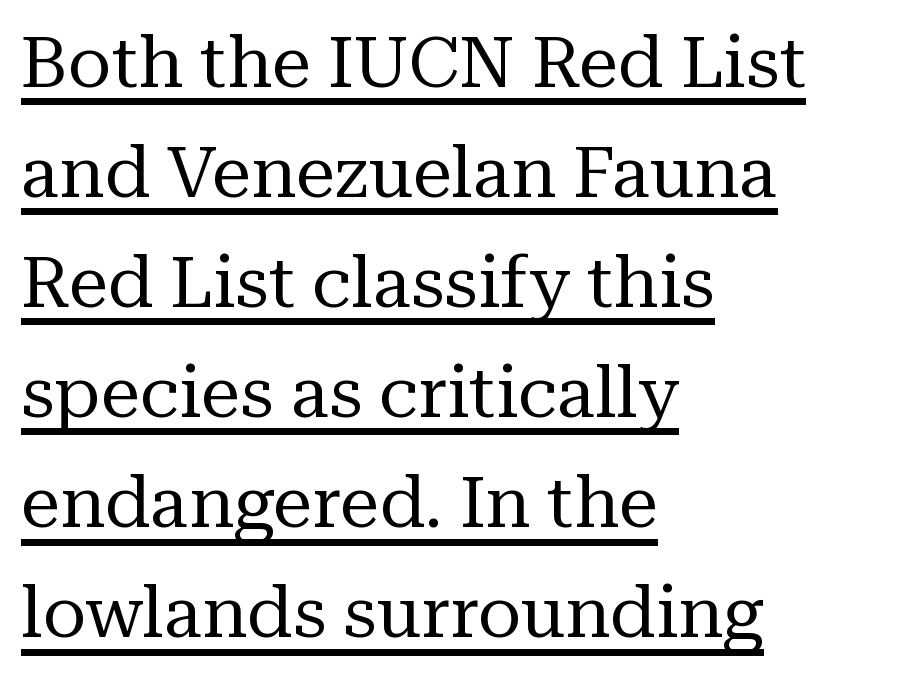
The letters carry serifs — small finishing strokes at the ends of their stems. Short and long lines alike share a common starting point at left. You can see a thin bar hugging the bottom of the glyphs. Proportional: the letters do not fall into vertical columns. The font's upright variant was chosen for this text. On a weight scale, this lands at 450 or below.
